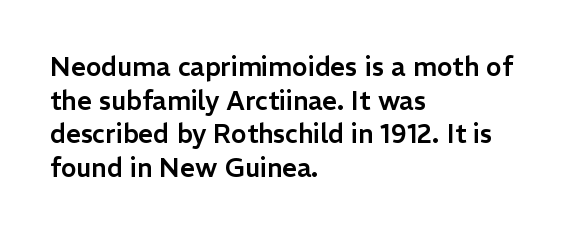
The image shows 26 px text type, upright; set left-aligned, normal line spacing (1.29x), normal letter spacing, not underlined.
